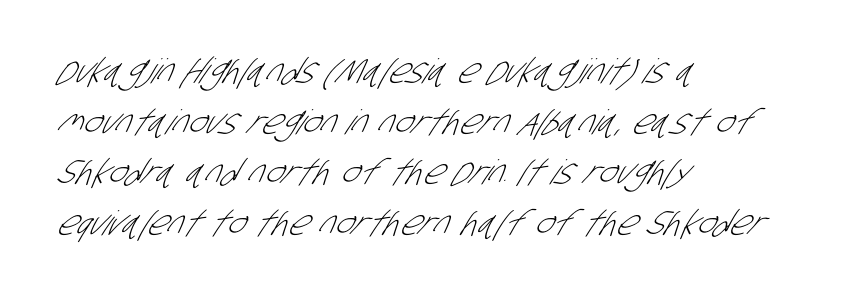
{"serif": "no", "bold": "no", "weight": "light", "width": "condensed", "stroke_contrast": "low", "x_height": "large", "monospaced": "no", "underline": "no", "align": "left", "line_spacing": "normal", "line_spacing_ratio": 1.49, "letter_spacing": "normal", "letter_spacing_em": 0.0, "glyph_px": 34}
